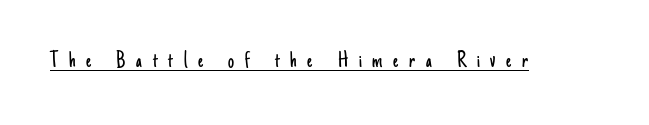
{"italic": "no", "bold": "no", "underline": "yes", "letter_spacing": "wide", "letter_spacing_em": 0.45, "glyph_px": 24}
